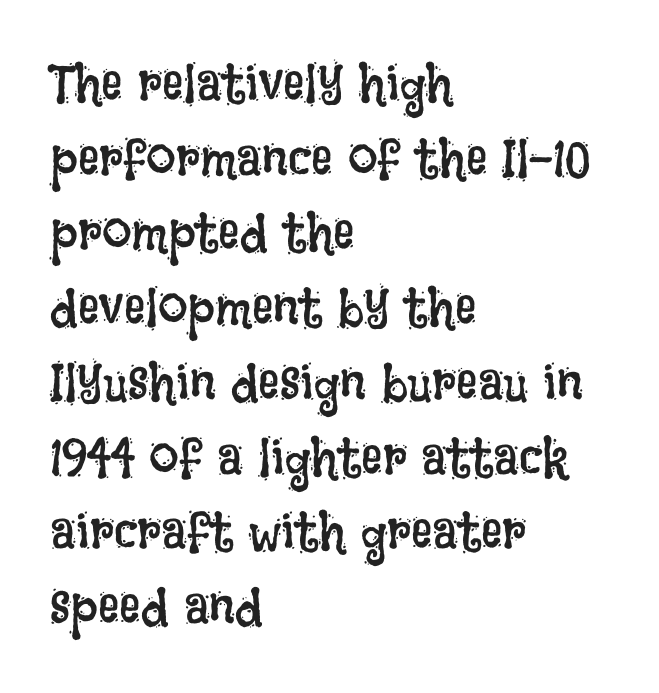
{"italic": "no", "bold": "no", "weight": "regular", "width": "condensed", "stroke_contrast": "low", "x_height": "large", "monospaced": "no", "underline": "no", "align": "left", "line_spacing": "normal", "line_spacing_ratio": 1.41, "letter_spacing": "normal", "letter_spacing_em": 0.0, "glyph_px": 53}
